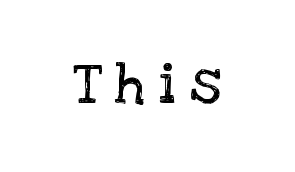
Q: Is the text bold? A: No.
Q: Is the text italic (slanted)? A: No, it is upright.
Q: Is the typeface a serif or a sans-serif typeface? A: Serif.
Q: Is the text underlined? A: No.
Q: Is the spacing between letters normal or unusually wide? A: Unusually wide.
Q: Width (condensed, normal, or wide)? A: Normal.
Q: Stroke contrast? A: Low.
Q: x-height? A: Large.
Q: Monospaced? A: No.
